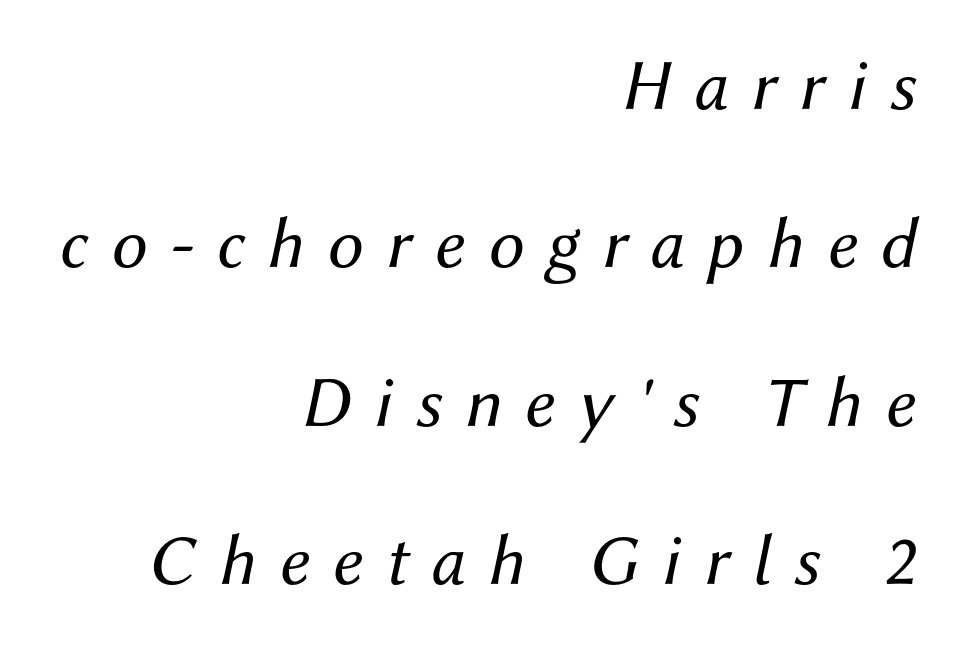
{"italic": "yes", "lean": "right", "slant_degrees": 12, "bold": "no", "weight": "regular", "width": "normal", "stroke_contrast": "medium", "x_height": "medium", "monospaced": "no", "underline": "no", "align": "right", "line_spacing": "loose", "line_spacing_ratio": 2.2, "letter_spacing": "wide", "letter_spacing_em": 0.32, "glyph_px": 72}
